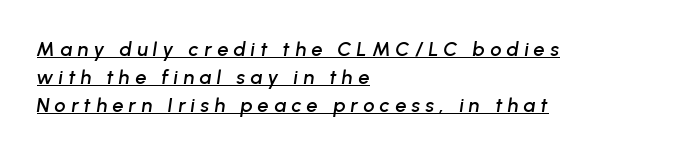
Reading down the column, the eye jumps a familiar distance to each next line. What decoration does the sample have? An underline. Rendered with sloped, italic letterforms. The text block is weighted toward the left margin, trailing off unevenly rightward.
